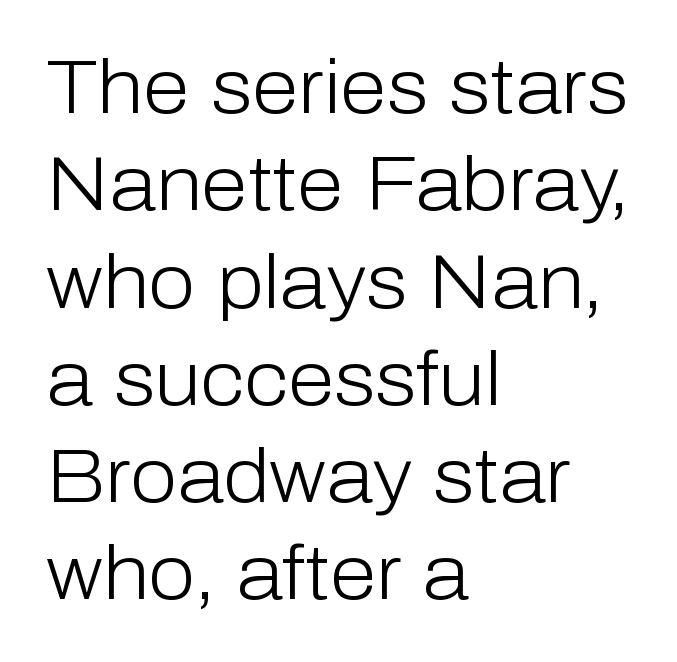
Each word holds together tightly as a unit, with standard inter-letter gaps. Only glyphs here, with clear space below each row. The text was rendered using a sans face with plain stroke endings. These lines sit exactly where default settings would place them. The strokes are not fattened; the text isn't bold. A typesetter would mark this as roman, not italic.
